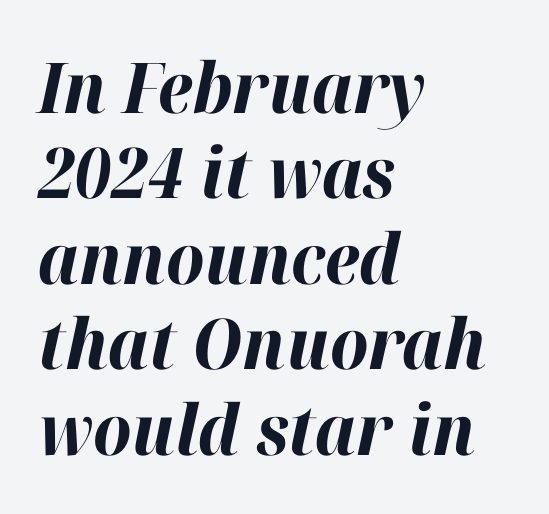
The image shows 70 px bold type, italic (leaning right); set left-aligned, line spacing 1.22x, normal letter spacing, not underlined; high stroke contrast and a medium x-height.
